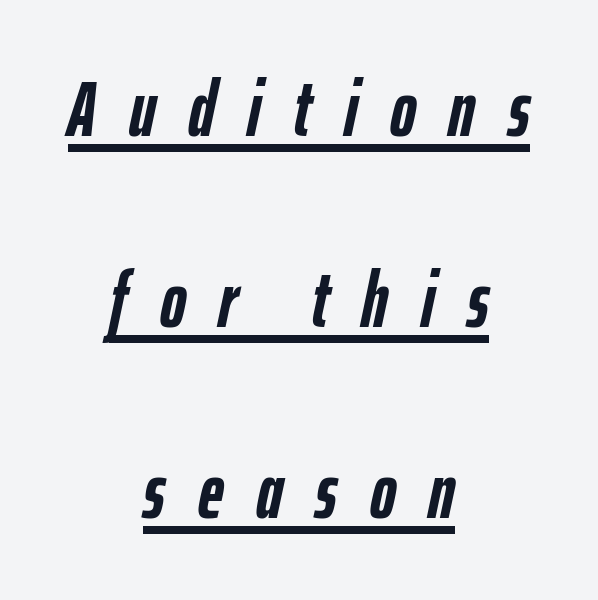
{"italic": "yes", "lean": "right", "slant_degrees": 12, "bold": "yes", "weight": "semibold", "width": "condensed", "stroke_contrast": "low", "x_height": "medium", "monospaced": "no", "underline": "yes", "align": "center", "line_spacing": "loose", "line_spacing_ratio": 2.42, "letter_spacing": "wide", "letter_spacing_em": 0.41, "glyph_px": 79}
